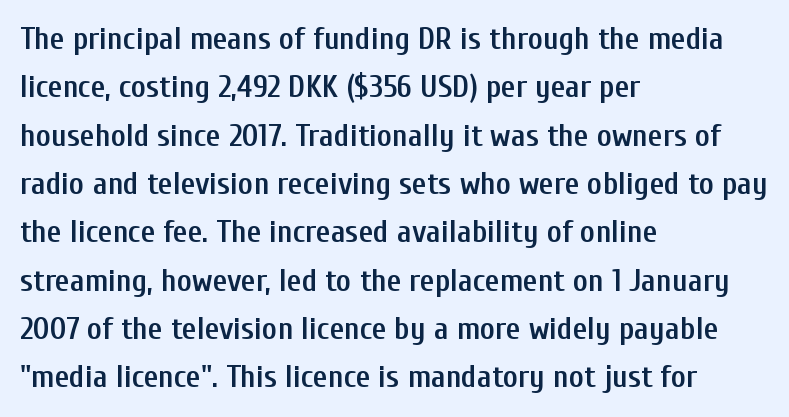
Q: Is the text bold? A: Semi-bold.
Q: Is the text italic (slanted)? A: No, it is upright.
Q: Is the typeface a serif or a sans-serif typeface? A: Sans-serif.
Q: Is the text underlined? A: No.
Q: How is the paragraph aligned? A: Left-aligned.
Q: Is the spacing between letters normal or unusually wide? A: Normal.
Q: Is the spacing between lines tight, normal or loose? A: Normal.
Q: Width (condensed, normal, or wide)? A: Condensed.
Q: Stroke contrast? A: Low.
Q: x-height? A: Medium.
Q: Monospaced? A: No.
